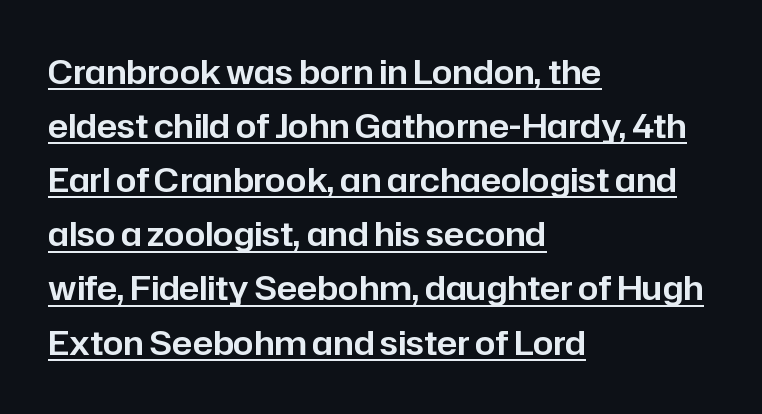
Q: Is the text italic (slanted)? A: No, it is upright.
Q: Is the typeface a serif or a sans-serif typeface? A: Sans-serif.
Q: Is the text underlined? A: Yes.
Q: How is the paragraph aligned? A: Left-aligned.
Q: Is the spacing between letters normal or unusually wide? A: Normal.
Q: Is the spacing between lines tight, normal or loose? A: Normal.
Q: Width (condensed, normal, or wide)? A: Normal.
Q: Stroke contrast? A: Low.
Q: x-height? A: Medium.
Q: Monospaced? A: No.
